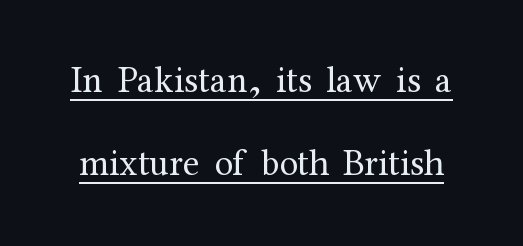
Q: Is the text bold? A: No.
Q: Is the text italic (slanted)? A: No, it is upright.
Q: Is the typeface a serif or a sans-serif typeface? A: Serif.
Q: Is the text underlined? A: Yes.
Q: Is the spacing between letters normal or unusually wide? A: Normal.
Q: Is the spacing between lines tight, normal or loose? A: Loose.
Q: Width (condensed, normal, or wide)? A: Normal.
Q: Stroke contrast? A: Medium.
Q: x-height? A: Medium.
Q: Monospaced? A: No.
